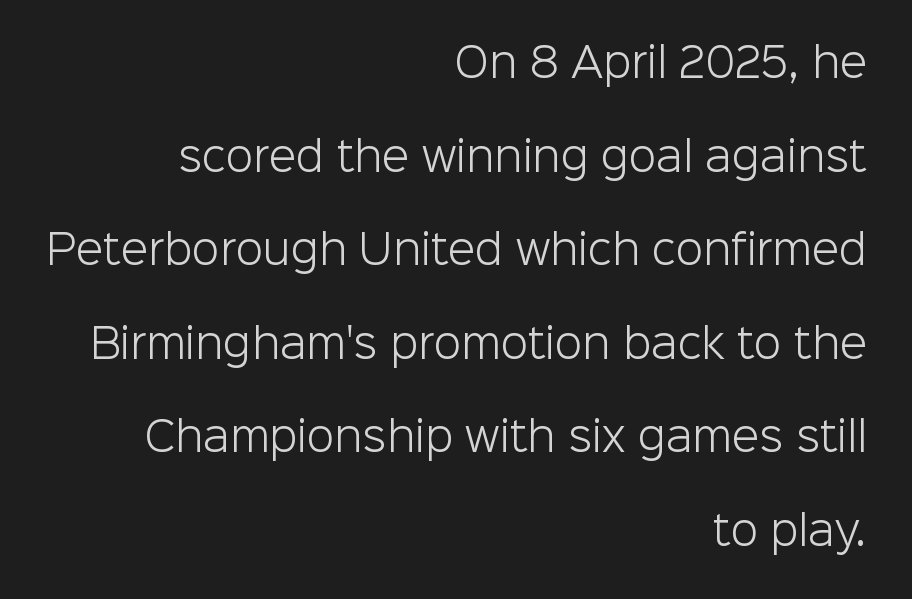
The lines are quadded right. The letters stand straight up with perfectly vertical stems. Characters follow at the spacing the type designer built in. A bare baseline throughout the passage. This sample trades compactness for vertical openness between lines. Each letter keeps its own natural width here, so spacing adapts to shape.
